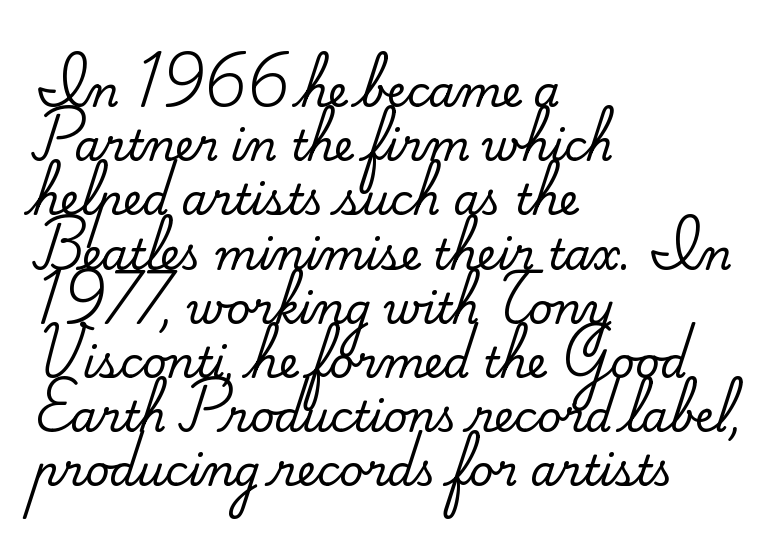
The image shows 42 px serif type; set left-aligned, normal line spacing (1.29x), normal letter spacing, not underlined; medium stroke contrast and a small x-height.
